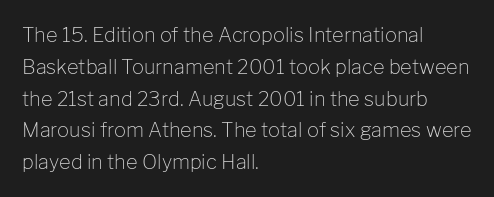
{"italic": "no", "bold": "no", "underline": "no", "align": "left", "line_spacing": "normal", "line_spacing_ratio": 1.59, "letter_spacing": "normal", "letter_spacing_em": 0.0, "glyph_px": 20}
